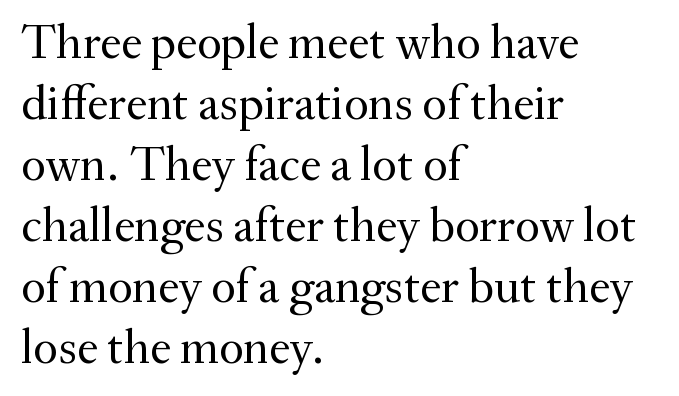
The image shows 48 px regular-weight serif type, upright; set left-aligned, normal line spacing (1.27x), normal letter spacing, not underlined; medium stroke contrast and a small x-height.
